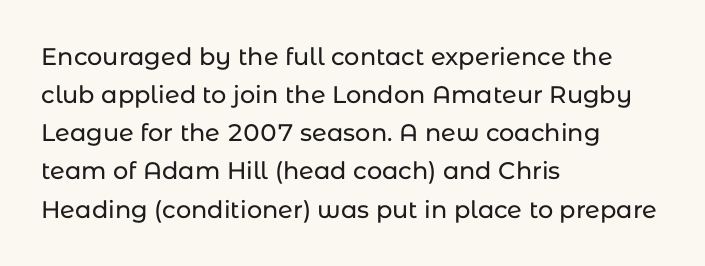
The image shows 24 px text type, upright; set left-aligned, normal line spacing (1.59x), normal letter spacing, not underlined.
